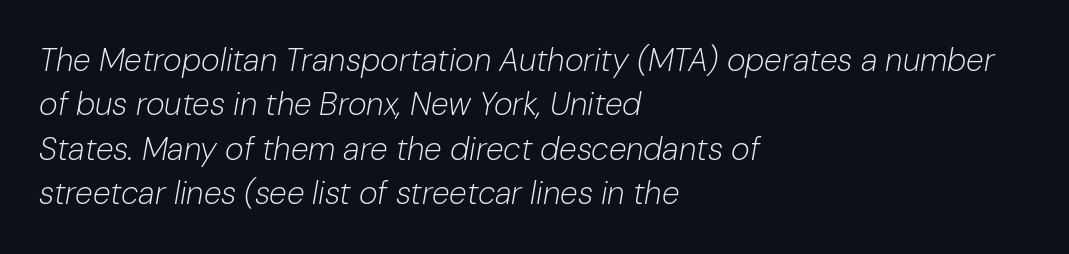
Q: Is the text bold? A: No.
Q: Is the text italic (slanted)? A: Yes, it leans right by about 10 degrees.
Q: Is the text underlined? A: No.
Q: How is the paragraph aligned? A: Left-aligned.
Q: Is the spacing between letters normal or unusually wide? A: Normal.
Q: Is the spacing between lines tight, normal or loose? A: Normal.
Q: Width (condensed, normal, or wide)? A: Normal.
Q: Stroke contrast? A: Low.
Q: x-height? A: Medium.
Q: Monospaced? A: No.
